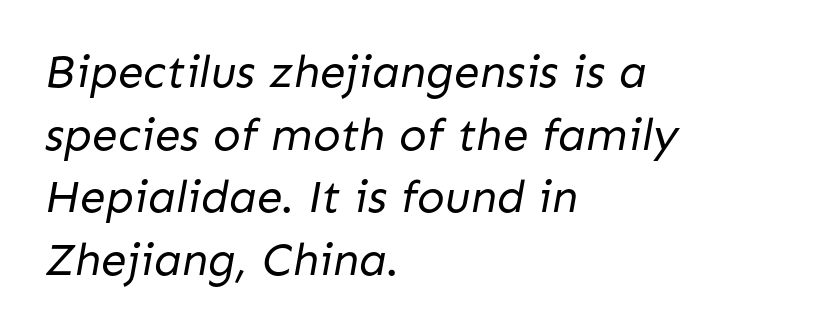
The image shows 46 px regular-weight sans-serif type; set left-aligned, normal line spacing (1.36x), normal letter spacing, not underlined; low stroke contrast and a medium x-height.
